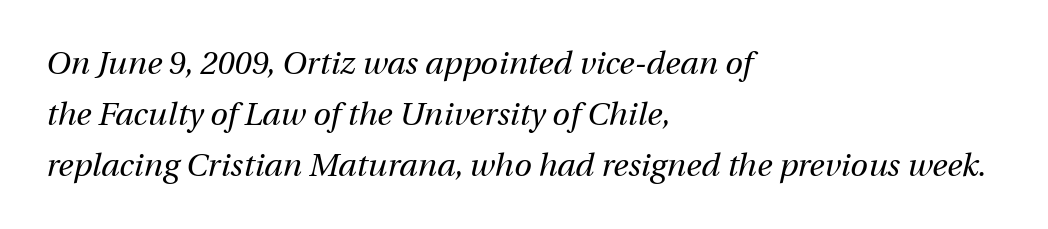
{"italic": "yes", "lean": "right", "slant_degrees": 12, "bold": "no", "weight": "regular", "width": "normal", "stroke_contrast": "medium", "x_height": "medium", "monospaced": "no", "underline": "no", "align": "left", "line_spacing": "normal", "line_spacing_ratio": 1.59, "letter_spacing": "normal", "letter_spacing_em": 0.0, "glyph_px": 32}
